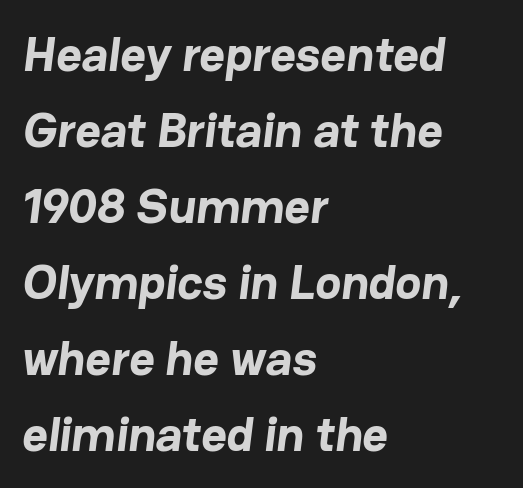
The image shows 49 px bold sans-serif type; set left-aligned, normal line spacing (1.55x), normal letter spacing, not underlined; low stroke contrast and a medium x-height.
